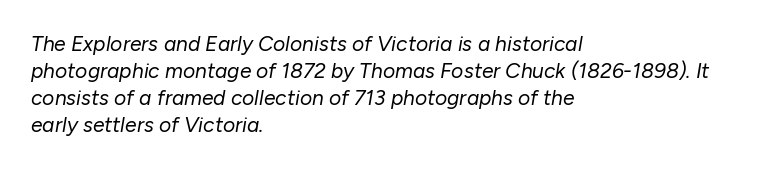
The type is set solid horizontally, with unmodified tracking. This reads as an unemphasized weight, regular at the heaviest. Does the leading feel generous? No, just average. The paragraph shown leans on its left margin. Decoration check: the copy has no underline.
